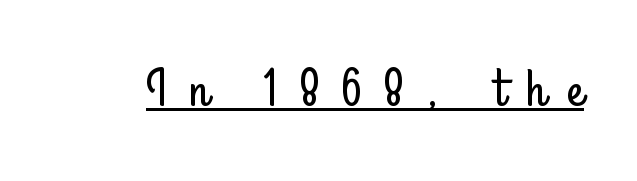
Unlike a traditional serif, this face leaves its strokes unadorned. The letters advance in unequal steps, a hallmark of proportional type. This sample uses expanded letter spacing, leaving extra air between glyphs.
